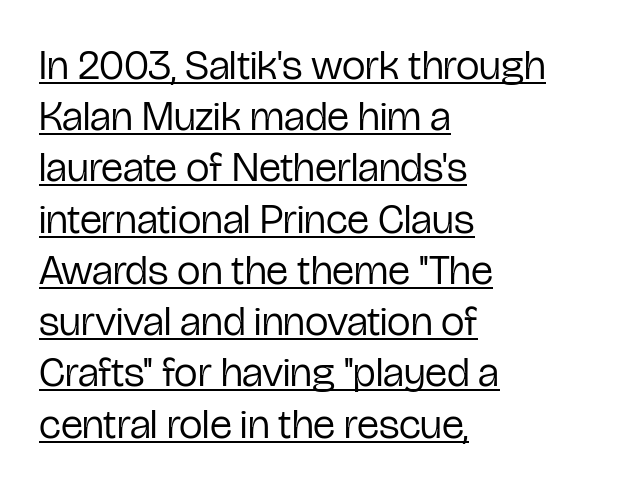
Is there any slant? The stems are plumb. The letters advance in unequal steps, a hallmark of proportional type. The letters carry no serifs — their stems end cleanly without finishing strokes. Letter spacing: default. The typesetter has applied underlining to the passage shown.
